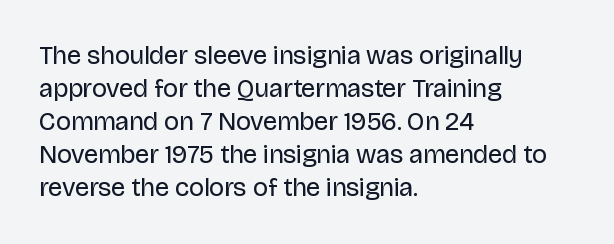
The image shows 26 px text type, upright; set left-aligned, normal line spacing (1.27x), normal letter spacing, not underlined.
